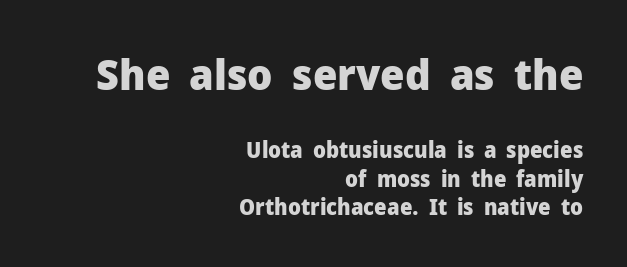
The image shows 43 px heavy sans-serif type, upright; set right-aligned, normal line spacing (1.3x), normal letter spacing, not underlined; the first (top) block is 1.95x larger; low stroke contrast and a medium x-height.
